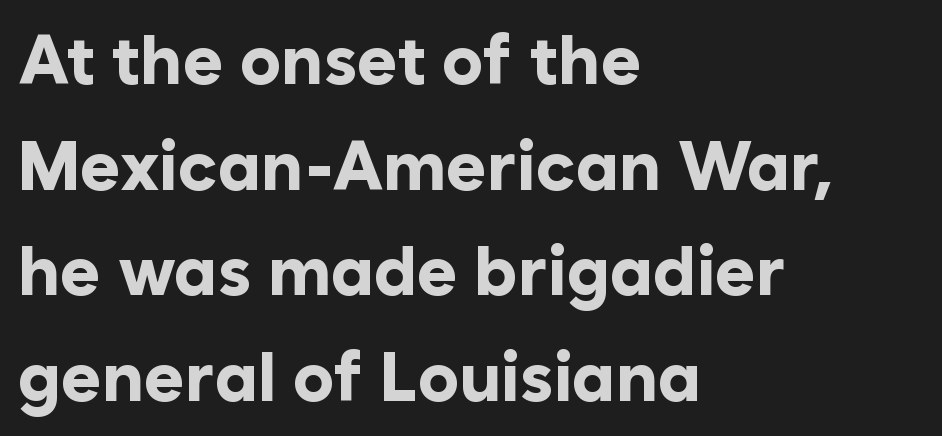
The image shows 69 px bold sans-serif type, upright; set left-aligned, normal line spacing (1.53x), normal letter spacing, not underlined; low stroke contrast and a medium x-height.
